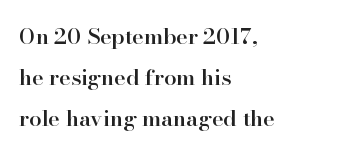
{"italic": "no", "bold": "semi", "underline": "no", "align": "left", "line_spacing_ratio": 1.86, "letter_spacing": "normal", "letter_spacing_em": 0.0, "glyph_px": 22}
